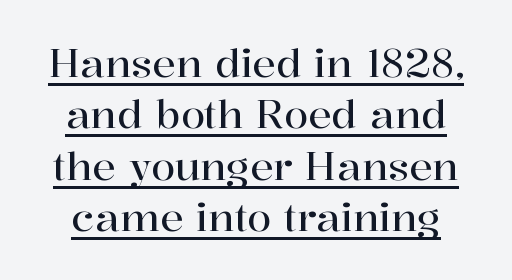
The image shows 39 px serif type, upright; set normal line spacing (1.32x), normal letter spacing, underlined; high stroke contrast and a medium x-height.
